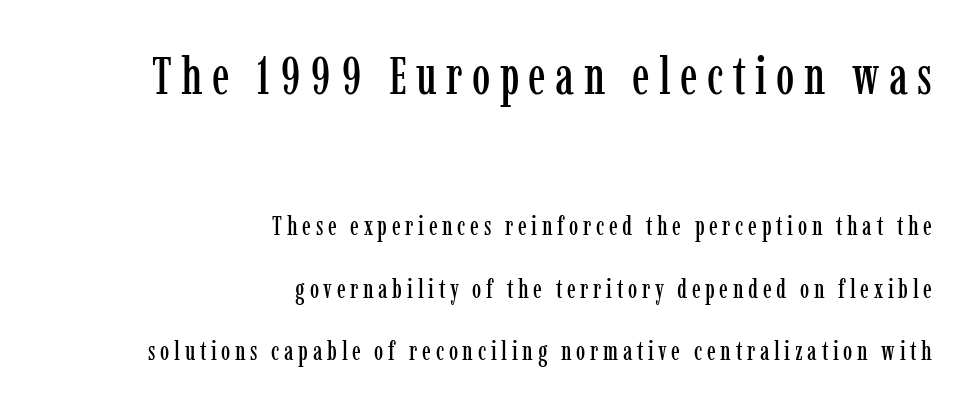
The image shows 52 px condensed serif type, upright; set right-aligned, loose line spacing (2.4x), not underlined; the first (top) block is 2.0x larger; low stroke contrast and a medium x-height.
